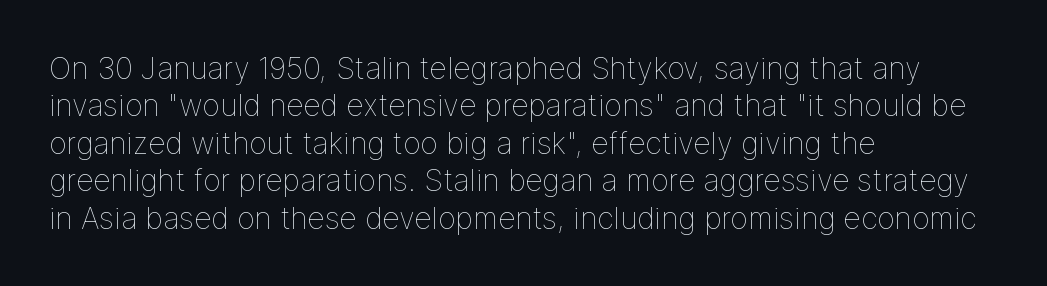
The foot of each line stays bare and open. This sample has the flowing, uneven cadence of proportional lettering. Stems here are at most as thick as an everyday book face. The typography opts for an upright posture over an oblique one. Notice how descenders clear the ascenders below comfortably — that's standard leading.
